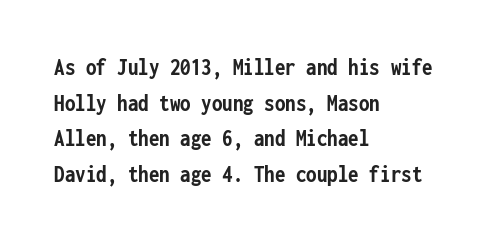
Its strokes are broad and dark, the hallmark of bold type. Short and long lines alike share a common starting point at left. Reading down the column, the eye jumps a familiar distance to each next line. Bare-footed words on every line.
